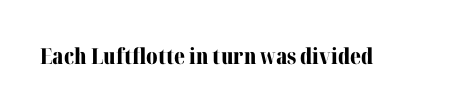
Q: Is the text bold? A: Yes.
Q: Is the text italic (slanted)? A: No, it is upright.
Q: Is the text underlined? A: No.
Q: Is the spacing between letters normal or unusually wide? A: Normal.
